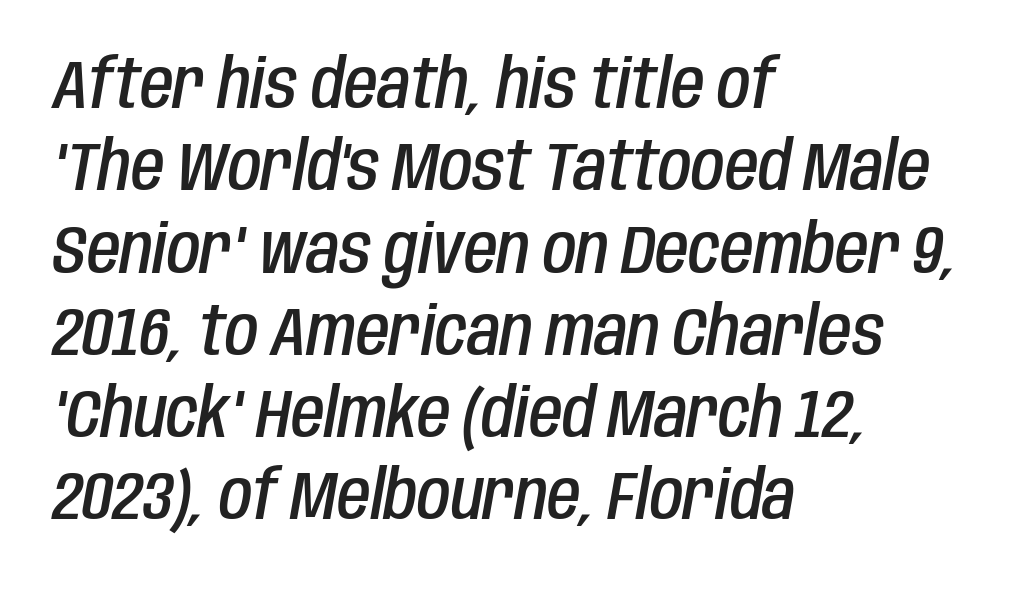
The image shows 68 px semibold, condensed type, italic (leaning right); set left-aligned, line spacing 1.21x, normal letter spacing, not underlined; low stroke contrast and a large x-height.
